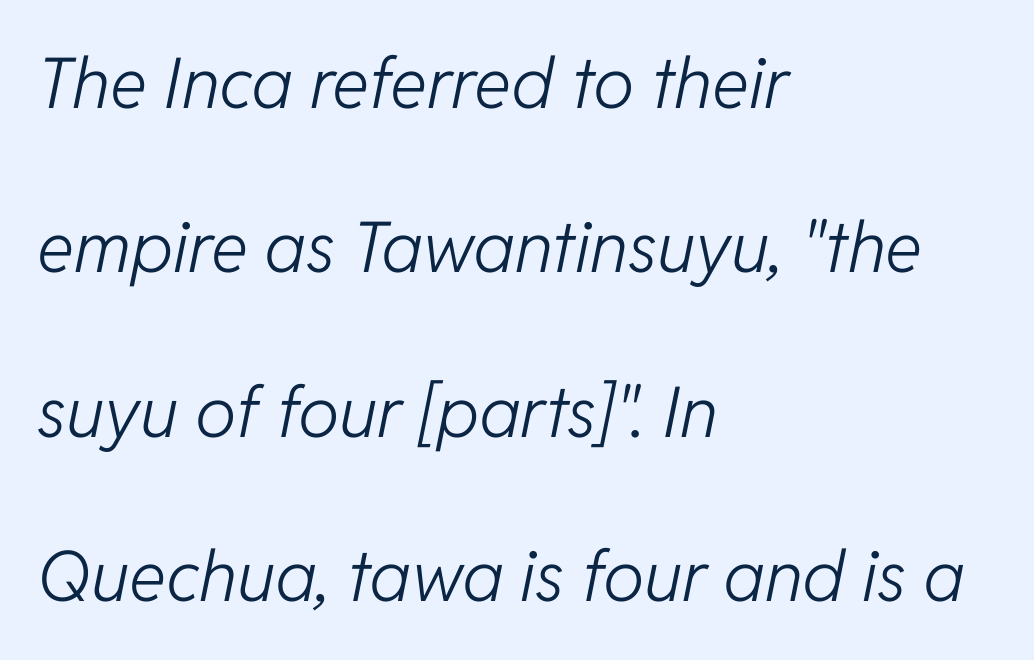
Notice the wide empty band between every row — that's loose leading. Is this a fixed-width face? No — the glyphs have proportional, varying widths. Left-aligned paragraph, ragged on the right. No letter is thick-stroked: the sample isn't bold.
